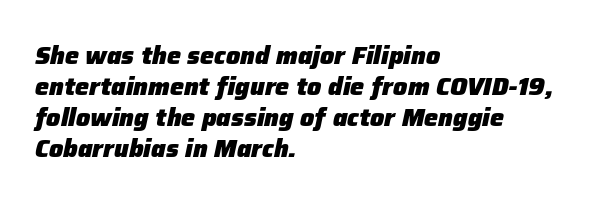
The image shows 25 px bold type, italic (leaning right); set left-aligned, line spacing 1.24x, normal letter spacing, not underlined.
